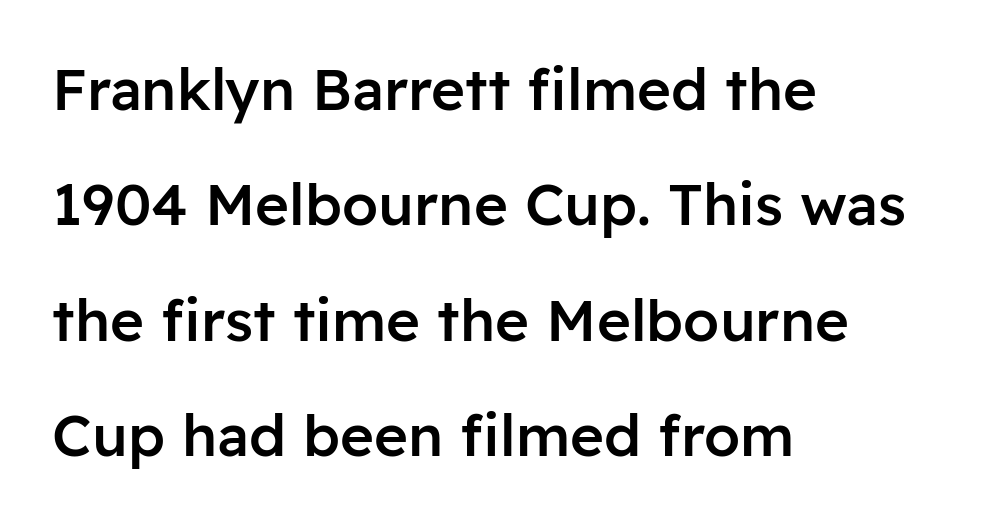
{"serif": "no", "italic": "no", "bold": "semi", "weight": "semibold", "width": "normal", "stroke_contrast": "low", "x_height": "medium", "monospaced": "no", "underline": "no", "align": "left", "line_spacing": "loose", "line_spacing_ratio": 1.99, "letter_spacing": "normal", "letter_spacing_em": 0.0, "glyph_px": 58}
